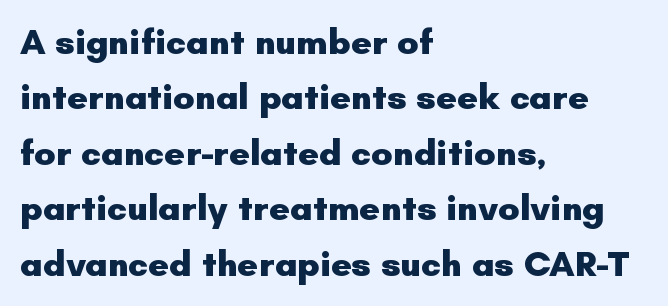
Notice how the passage keeps a crisp vertical edge on the left only. The space beneath each line is pristine and unruled. Style check: upright. The rows are spaced the way most documents space them.
